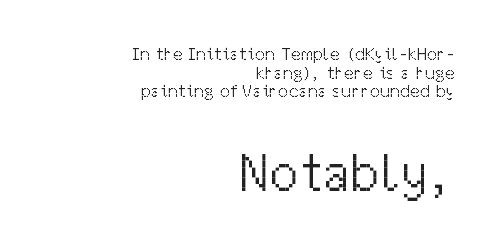
Every character sits straight up, as roman type does. The leading is snug, giving the passage a crowded texture. Does the copy run flush right? Yes — the right margin is perfectly even. To sum up the face: it is a sans, with no serifs.
